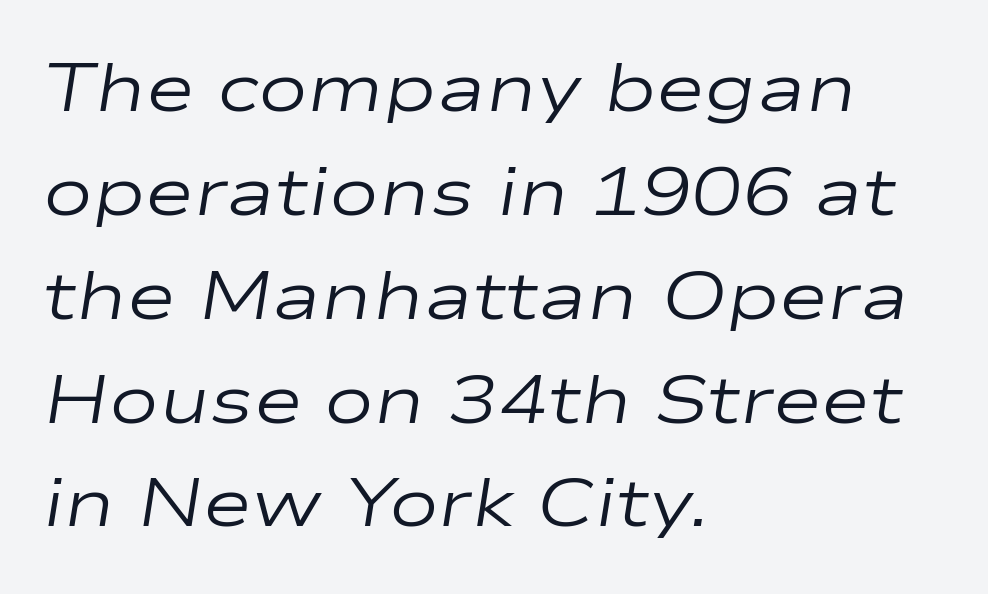
Q: Is the text bold? A: No.
Q: Is the text italic (slanted)? A: Yes, it leans right by about 9 degrees.
Q: Is the text underlined? A: No.
Q: How is the paragraph aligned? A: Left-aligned.
Q: Is the spacing between letters normal or unusually wide? A: Normal.
Q: Is the spacing between lines tight, normal or loose? A: Normal.
Q: Width (condensed, normal, or wide)? A: Wide.
Q: Stroke contrast? A: Low.
Q: x-height? A: Medium.
Q: Monospaced? A: No.
